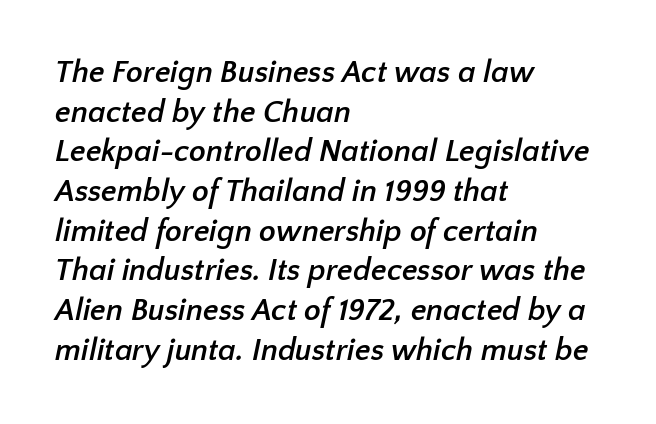
Plenty of ink on the page — the face is bold. Check the space under the baseline: it is left empty. These lines sit exactly where default settings would place them. The type family on display is of the sans-serif kind. Between one letter and the next there's only the usual sliver of space. Visually the block forms a straight wall on the left and a jagged coastline on the right.
